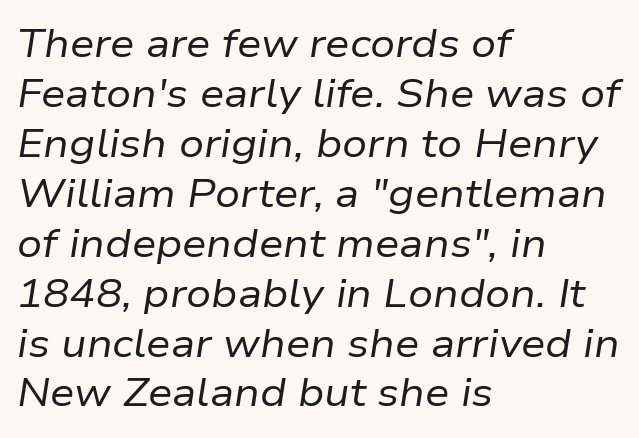
The rows are spaced the way most documents space them. Vertical stems look standard width or narrower in stroke. How are the letters spaced? Ordinarily, with no added tracking. Casual observation: everything's shoved over to the left.
